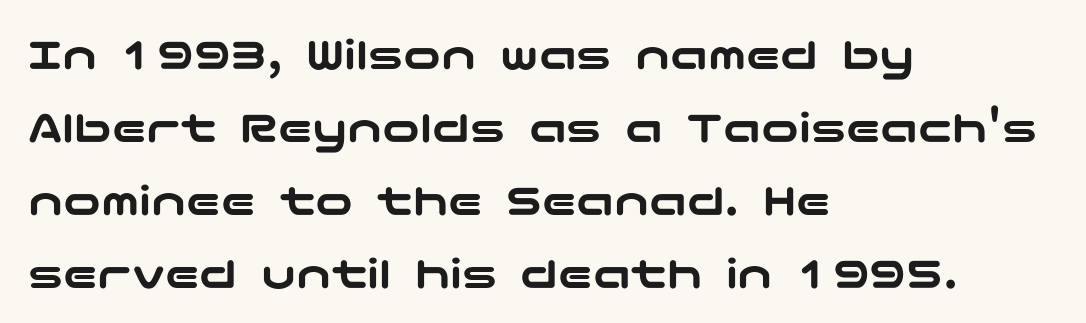
The image shows 47 px wide sans-serif type, upright; set left-aligned, normal line spacing (1.55x), normal letter spacing, not underlined; low stroke contrast and a medium x-height.
